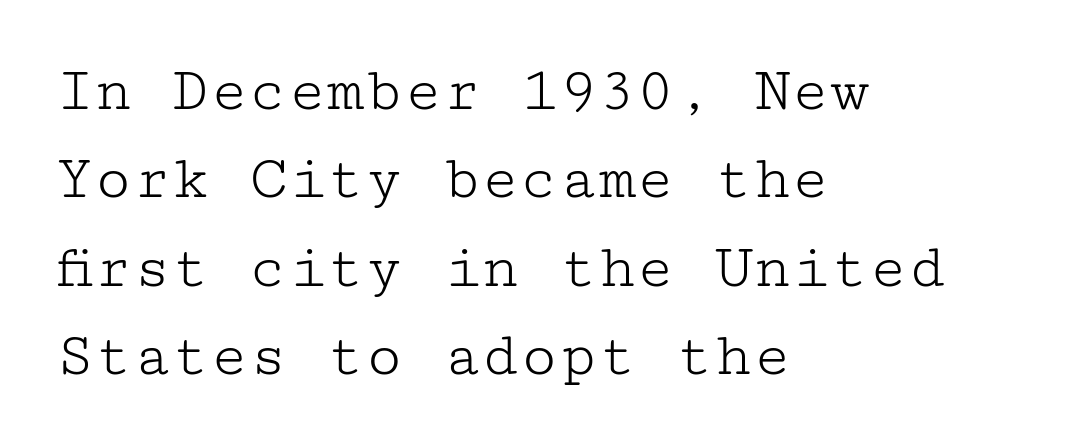
{"serif": "yes", "italic": "no", "bold": "no", "weight": "light", "width": "wide", "stroke_contrast": "low", "x_height": "medium", "underline": "no", "align": "left", "line_spacing": "normal", "line_spacing_ratio": 1.38, "letter_spacing": "normal", "letter_spacing_em": 0.0, "glyph_px": 64}
